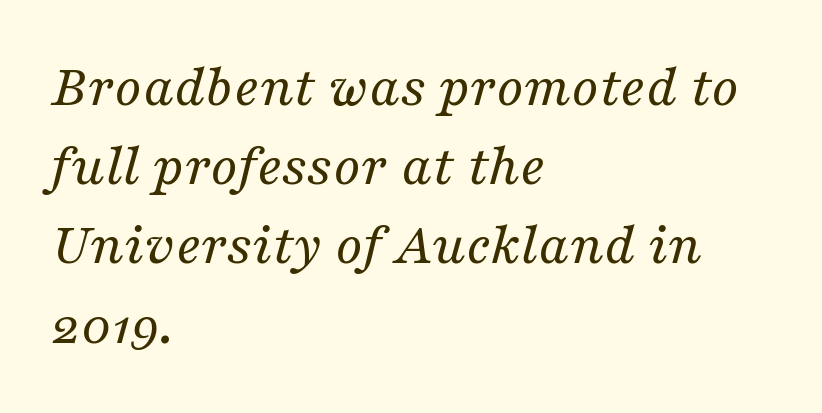
Leftover space on each line is placed entirely after the last word. Leading: standard. Caption: standard tracking, unaltered. The cut favours lightness, reaching ordinary text weight at its darkest. You could not count columns in this text — the font is proportionally spaced.
